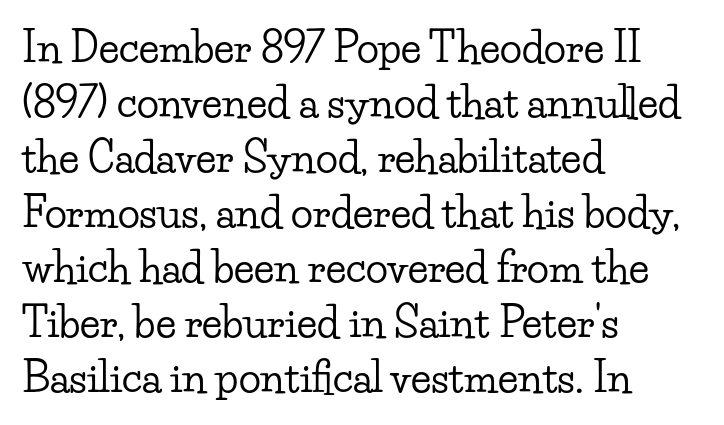
{"serif": "yes", "italic": "no", "width": "wide", "stroke_contrast": "low", "x_height": "small", "monospaced": "no", "underline": "no", "align": "left", "line_spacing": "normal", "line_spacing_ratio": 1.34, "letter_spacing": "normal", "letter_spacing_em": 0.0, "glyph_px": 41}
